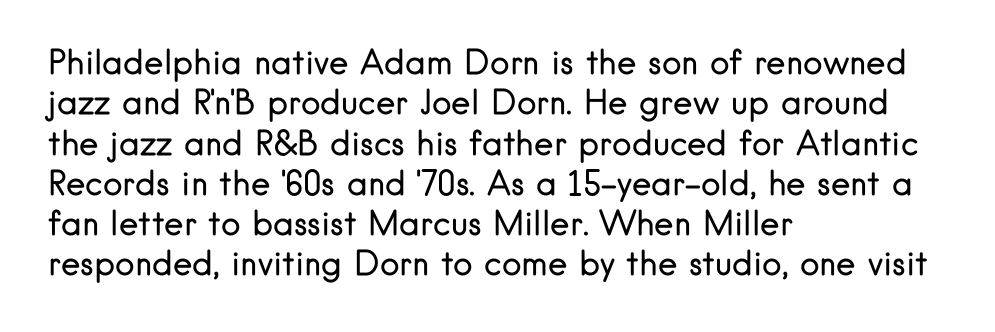
Q: Is the text bold? A: No.
Q: Is the text italic (slanted)? A: No, it is upright.
Q: Is the typeface a serif or a sans-serif typeface? A: Sans-serif.
Q: Is the text underlined? A: No.
Q: How is the paragraph aligned? A: Left-aligned.
Q: Is the spacing between letters normal or unusually wide? A: Normal.
Q: Width (condensed, normal, or wide)? A: Normal.
Q: Stroke contrast? A: Low.
Q: x-height? A: Small.
Q: Monospaced? A: No.
